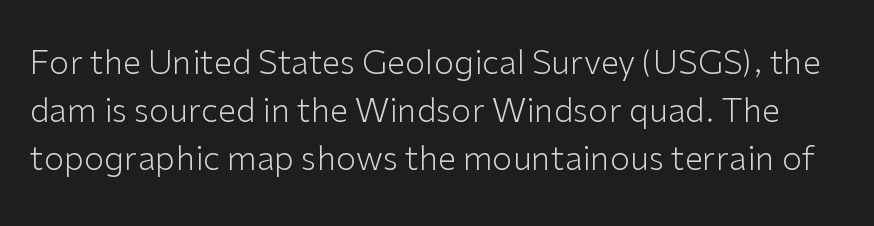
{"serif": "no", "italic": "no", "bold": "no", "weight": "light", "width": "normal", "stroke_contrast": "low", "x_height": "medium", "monospaced": "no", "underline": "no", "line_spacing": "normal", "line_spacing_ratio": 1.45, "letter_spacing": "normal", "letter_spacing_em": 0.0, "glyph_px": 33}
